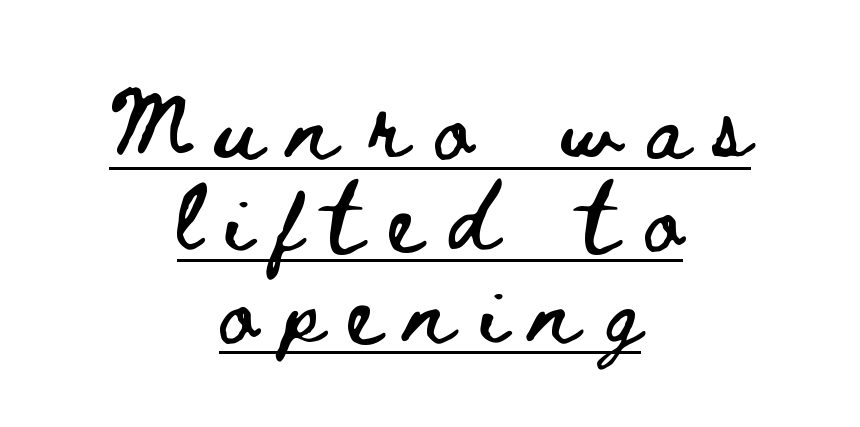
{"width": "wide", "stroke_contrast": "low", "x_height": "small", "monospaced": "no", "underline": "yes", "align": "center", "line_spacing": "normal", "line_spacing_ratio": 1.33, "letter_spacing": "wide", "letter_spacing_em": 0.39, "glyph_px": 69}
